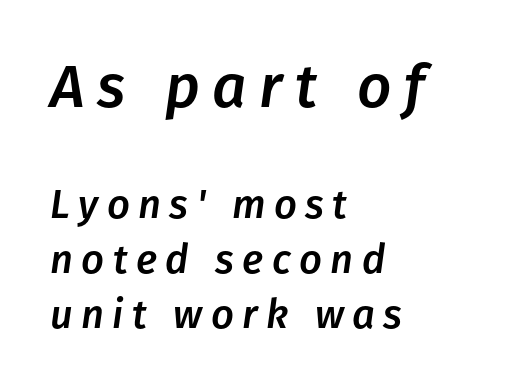
The image shows 60 px text type, italic (leaning right); set left-aligned, normal line spacing (1.37x), unusually wide letter spacing (+0.21 em), not underlined; the first (top) block is 1.5x larger; low stroke contrast and a medium x-height.
